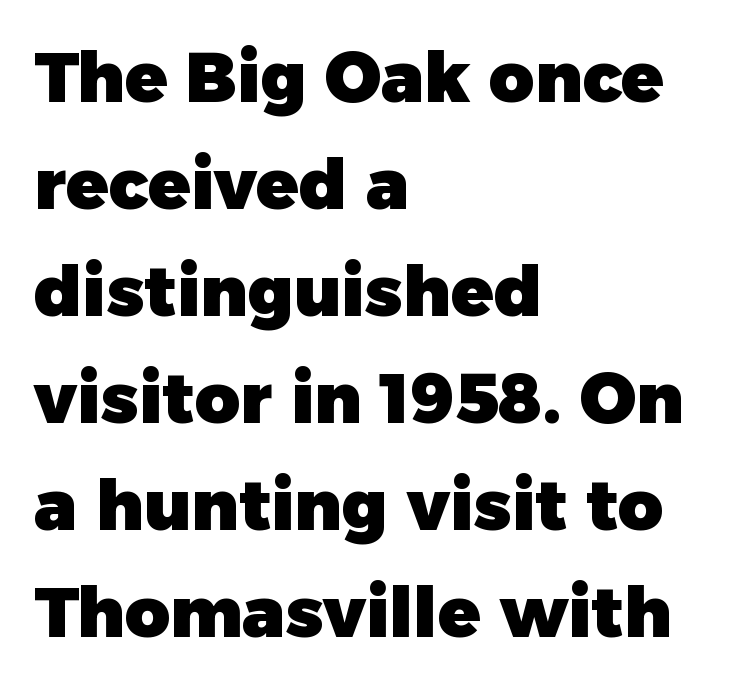
{"serif": "no", "italic": "no", "bold": "yes", "weight": "heavy", "width": "normal", "stroke_contrast": "low", "x_height": "medium", "monospaced": "no", "underline": "no", "align": "left", "line_spacing": "normal", "line_spacing_ratio": 1.53, "letter_spacing": "normal", "letter_spacing_em": 0.0, "glyph_px": 70}
